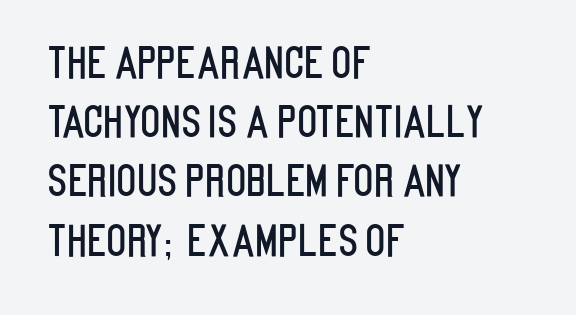
The image shows 42 px condensed sans-serif type, upright; set left-aligned, normal line spacing (1.41x), normal letter spacing, not underlined; low stroke contrast and a large x-height.
